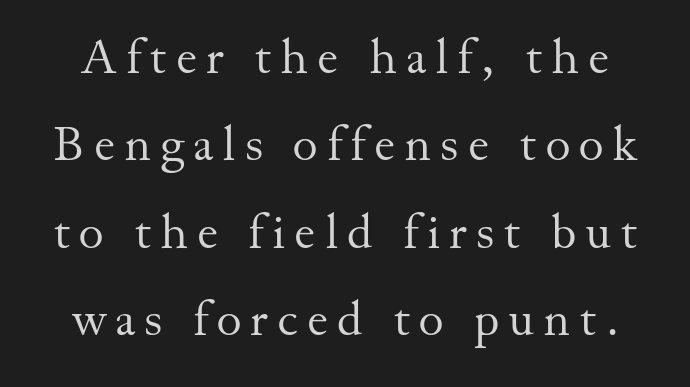
Q: Is the text bold? A: No.
Q: Is the text italic (slanted)? A: No, it is upright.
Q: Is the typeface a serif or a sans-serif typeface? A: Serif.
Q: Is the text underlined? A: No.
Q: Width (condensed, normal, or wide)? A: Normal.
Q: Stroke contrast? A: Medium.
Q: x-height? A: Small.
Q: Monospaced? A: No.
